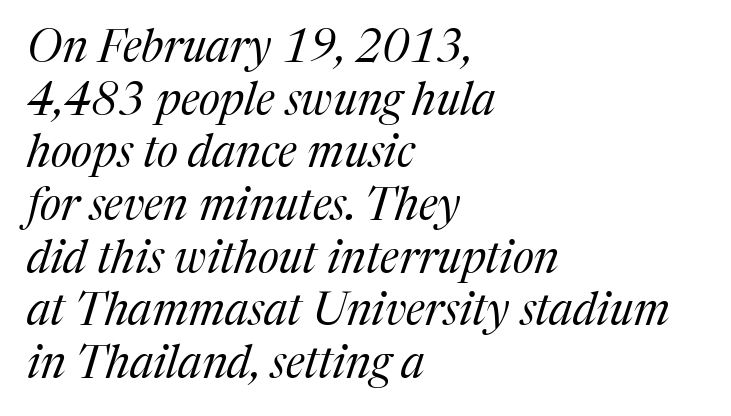
{"serif": "yes", "italic": "yes", "lean": "right", "slant_degrees": 17, "bold": "no", "weight": "regular", "width": "normal", "stroke_contrast": "medium", "x_height": "medium", "monospaced": "no", "underline": "no", "align": "left", "line_spacing_ratio": 1.17, "letter_spacing": "normal", "letter_spacing_em": 0.0, "glyph_px": 45}
